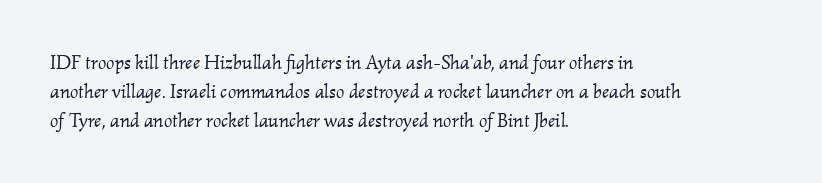
{"italic": "yes", "lean": "right", "slant_degrees": 2, "bold": "no", "underline": "no", "align": "left", "line_spacing": "normal", "line_spacing_ratio": 1.45, "letter_spacing": "normal", "letter_spacing_em": 0.0, "glyph_px": 20}
